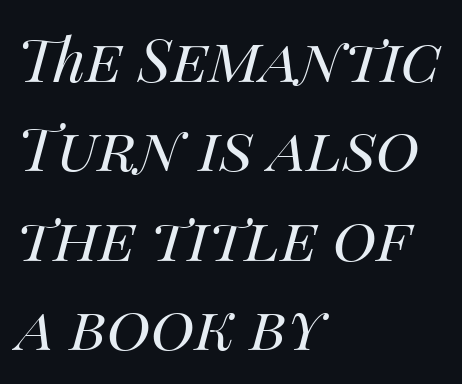
Q: Is the text bold? A: No.
Q: Is the text italic (slanted)? A: Yes, it leans right by about 14 degrees.
Q: Is the text underlined? A: No.
Q: How is the paragraph aligned? A: Left-aligned.
Q: Is the spacing between letters normal or unusually wide? A: Normal.
Q: Is the spacing between lines tight, normal or loose? A: Normal.
Q: Width (condensed, normal, or wide)? A: Normal.
Q: Stroke contrast? A: Medium.
Q: x-height? A: Large.
Q: Monospaced? A: No.
